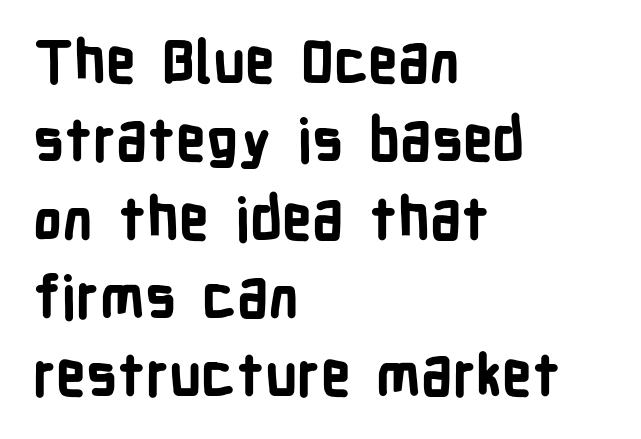
{"serif": "no", "italic": "no", "bold": "yes", "weight": "bold", "width": "condensed", "stroke_contrast": "low", "x_height": "medium", "monospaced": "no", "underline": "no", "align": "left", "line_spacing": "normal", "line_spacing_ratio": 1.35, "letter_spacing": "normal", "letter_spacing_em": 0.0, "glyph_px": 58}
